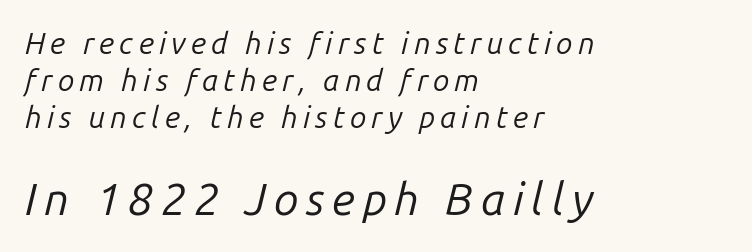
{"italic": "yes", "lean": "right", "slant_degrees": 14, "bold": "no", "weight": "regular", "width": "normal", "stroke_contrast": "low", "x_height": "medium", "monospaced": "no", "underline": "no", "align": "left", "line_spacing_ratio": 1.23, "larger_block": "second", "size_ratio": 1.5, "glyph_px": 45}
